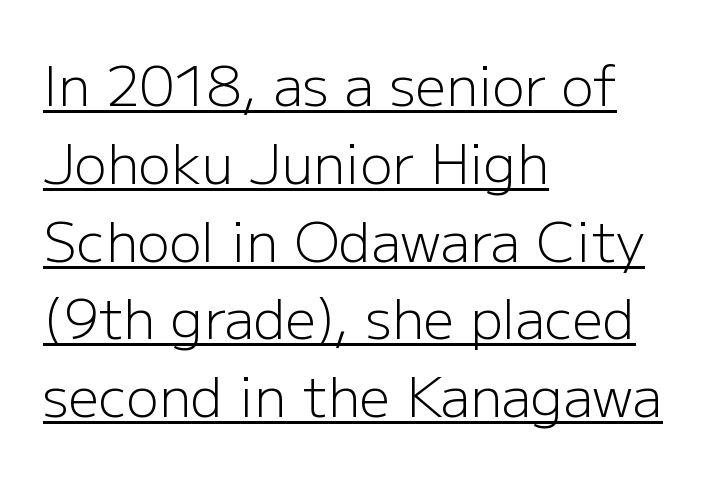
Look at the tracking — it's just the regular setting, nothing added. This is sans-serif lettering, the kind often seen on screens and signage. Somebody hit Ctrl+U on this one — the words are underlined. Weight: not bold — regular or lighter. The rag falls on the right side of this text block.
